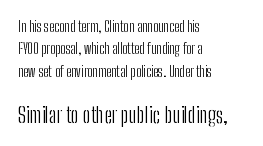
Q: Is the text bold? A: No.
Q: Is the text italic (slanted)? A: No, it is upright.
Q: Is the text underlined? A: No.
Q: How is the paragraph aligned? A: Left-aligned.
Q: Is the spacing between letters normal or unusually wide? A: Normal.
Q: Is the spacing between lines tight, normal or loose? A: Normal.
Q: Which block of text is set in a larger size, the first (top) or the second (bottom)? A: The second (bottom) one.
